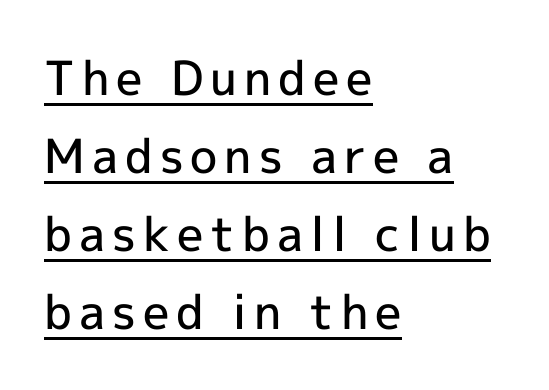
If you measured baseline to baseline, you'd find a middling distance. Beneath each row of characters lies a ruled line. Teacher's note: observe the even left margin — that is flush-left alignment. The typeface chosen for these lines omits serifs.
